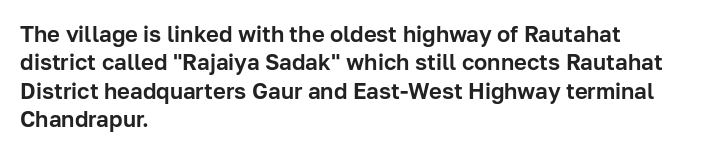
Q: Is the text italic (slanted)? A: No, it is upright.
Q: Is the text underlined? A: No.
Q: How is the paragraph aligned? A: Left-aligned.
Q: Is the spacing between letters normal or unusually wide? A: Normal.
Q: Is the spacing between lines tight, normal or loose? A: Normal.
